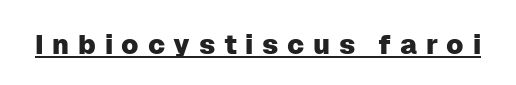
Notice how a bar underscores the lettering throughout. You could only call the tracking loose — the letters float apart. This sample uses an upright cut, with every glyph sitting square on the baseline.
